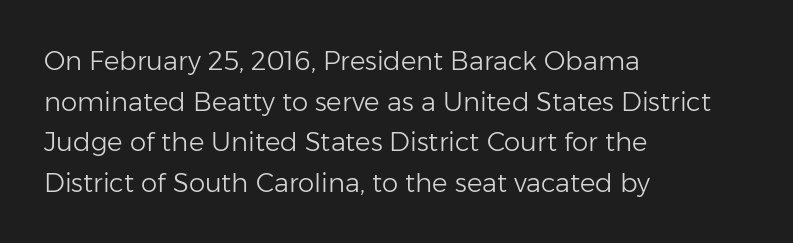
The image shows 26 px text type, upright; set left-aligned, normal line spacing (1.56x), normal letter spacing, not underlined.
